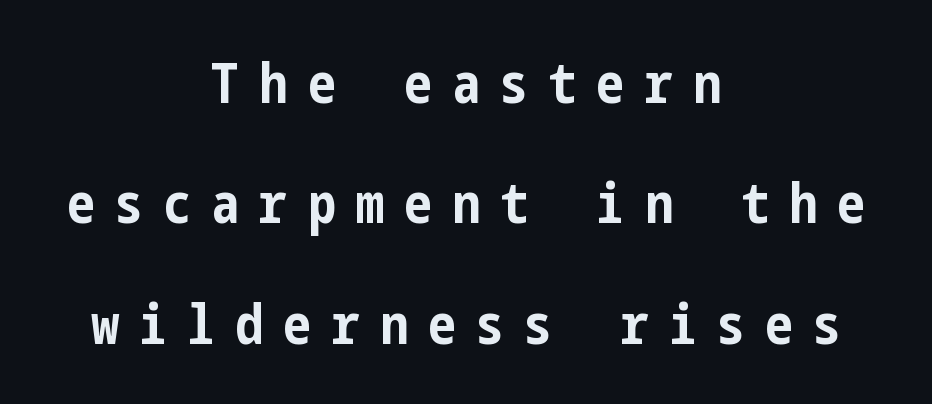
In terms of leading, this rendering errs on the spacious side. Does the weight exceed regular? Yes, all the way to bold. A typesetter would mark this as roman, not italic. The text was rendered using a sans face with plain stroke endings. No word sits above an underline. Line starts and ends both wander, symmetrically.
